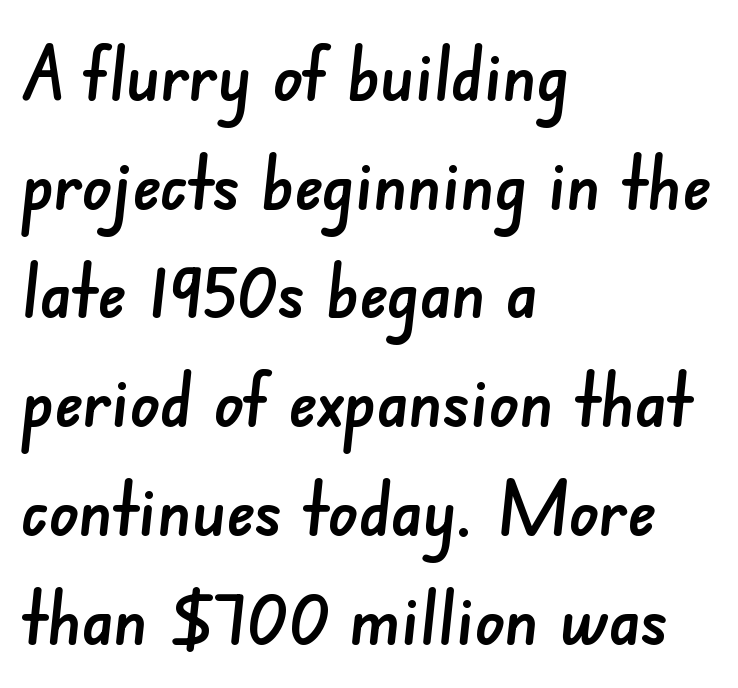
{"serif": "no", "width": "normal", "stroke_contrast": "low", "x_height": "small", "monospaced": "no", "underline": "no", "align": "left", "line_spacing": "normal", "line_spacing_ratio": 1.45, "letter_spacing": "normal", "letter_spacing_em": 0.0, "glyph_px": 75}
